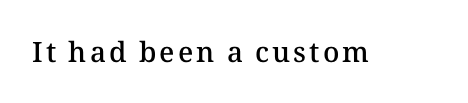
{"italic": "no", "bold": "semi", "weight": "semibold", "width": "normal", "stroke_contrast": "medium", "x_height": "medium", "monospaced": "no", "underline": "no", "glyph_px": 28}
